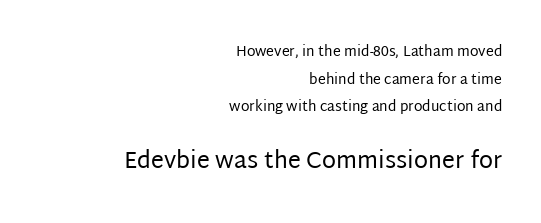
Quick note: underline off. The letters look calm and open, with moderate or lighter stems. The lower block of text is set noticeably larger than the block above it. This sample uses plain, unmodified letter spacing. A typesetter would call this leading open, well beyond the default.
